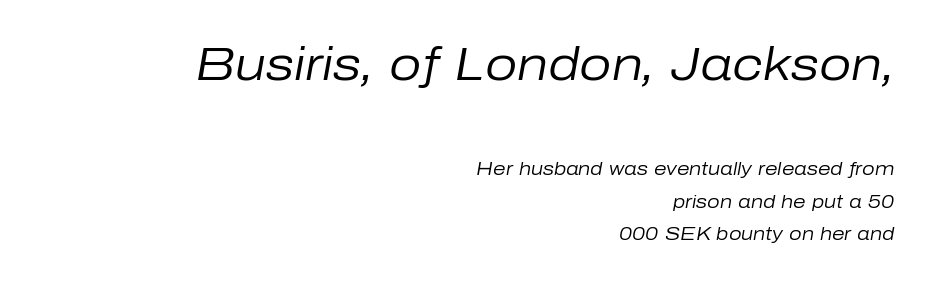
Q: Is the text bold? A: No.
Q: Is the text italic (slanted)? A: Yes, it leans right by about 10 degrees.
Q: Is the text underlined? A: No.
Q: How is the paragraph aligned? A: Right-aligned.
Q: Is the spacing between letters normal or unusually wide? A: Normal.
Q: Which block of text is set in a larger size, the first (top) or the second (bottom)? A: The first (top) one.
Q: Width (condensed, normal, or wide)? A: Normal.
Q: Stroke contrast? A: Low.
Q: x-height? A: Medium.
Q: Monospaced? A: No.
